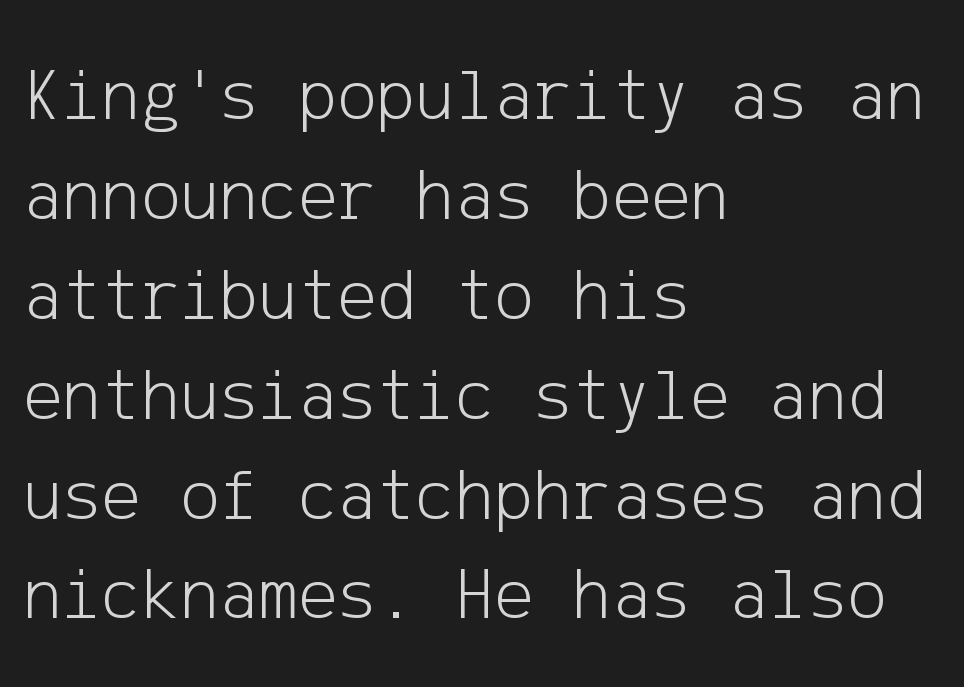
Q: Is the text bold? A: No.
Q: Is the text italic (slanted)? A: No, it is upright.
Q: Is the typeface a serif or a sans-serif typeface? A: Sans-serif.
Q: Is the text underlined? A: No.
Q: How is the paragraph aligned? A: Left-aligned.
Q: Is the spacing between letters normal or unusually wide? A: Normal.
Q: Is the spacing between lines tight, normal or loose? A: Normal.
Q: Width (condensed, normal, or wide)? A: Normal.
Q: Stroke contrast? A: Low.
Q: x-height? A: Medium.
